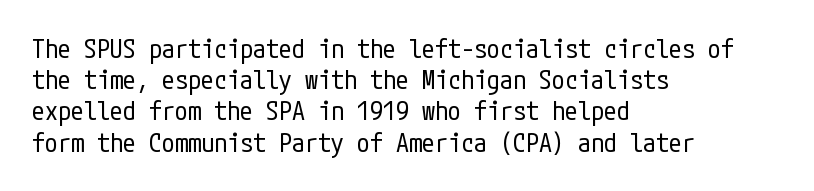
Q: Is the text bold? A: No.
Q: Is the text italic (slanted)? A: No, it is upright.
Q: Is the text underlined? A: No.
Q: How is the paragraph aligned? A: Left-aligned.
Q: Is the spacing between letters normal or unusually wide? A: Normal.
